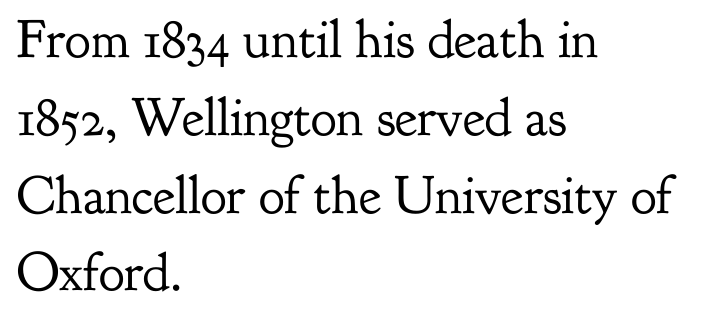
Q: Is the text bold? A: No.
Q: Is the text italic (slanted)? A: No, it is upright.
Q: Is the typeface a serif or a sans-serif typeface? A: Serif.
Q: Is the text underlined? A: No.
Q: How is the paragraph aligned? A: Left-aligned.
Q: Is the spacing between letters normal or unusually wide? A: Normal.
Q: Is the spacing between lines tight, normal or loose? A: Normal.
Q: Width (condensed, normal, or wide)? A: Normal.
Q: Stroke contrast? A: Low.
Q: x-height? A: Small.
Q: Monospaced? A: No.
